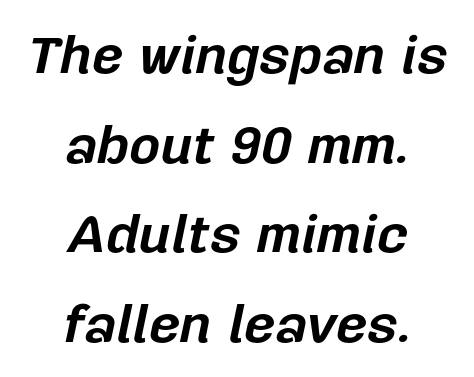
Q: Is the text bold? A: Yes.
Q: Is the text italic (slanted)? A: Yes, it leans right by about 12 degrees.
Q: Is the text underlined? A: No.
Q: How is the paragraph aligned? A: Centered.
Q: Is the spacing between letters normal or unusually wide? A: Normal.
Q: Is the spacing between lines tight, normal or loose? A: Normal.
Q: Width (condensed, normal, or wide)? A: Normal.
Q: Stroke contrast? A: Low.
Q: x-height? A: Medium.
Q: Monospaced? A: No.
